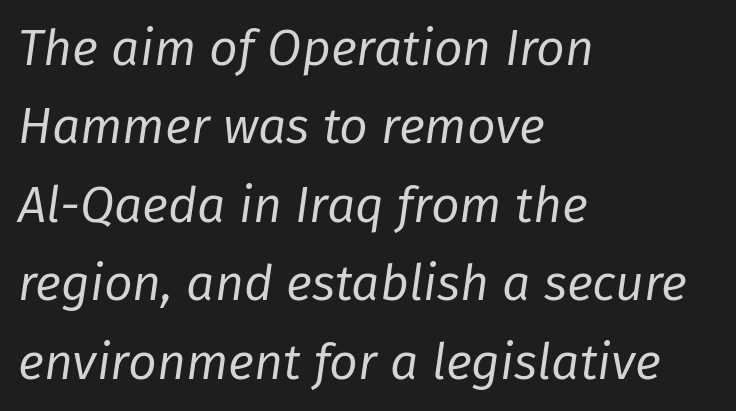
Ink coverage per letter is moderate at most. Slanted lettering throughout. Short note: letters normally spaced. Proportional: the letters do not fall into vertical columns.
